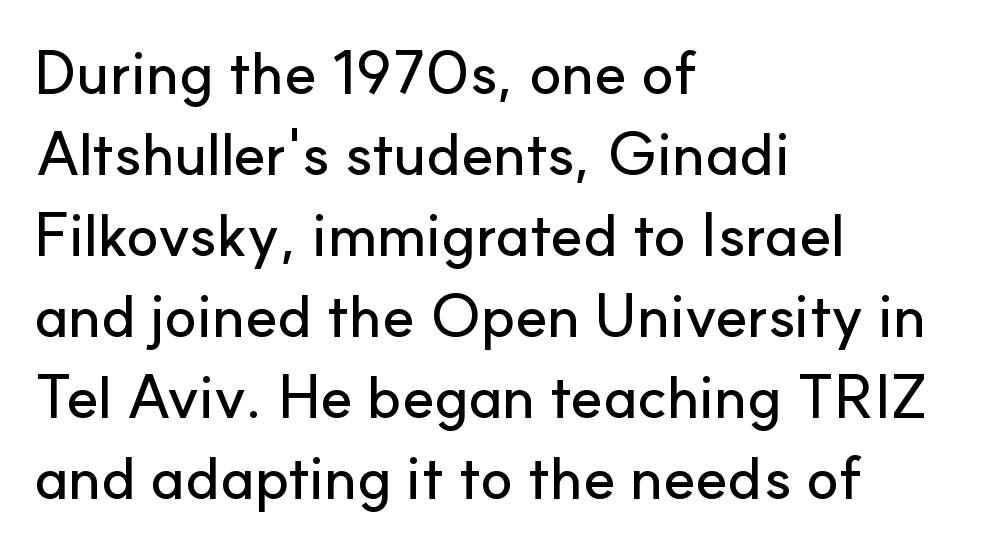
Q: Is the text italic (slanted)? A: No, it is upright.
Q: Is the typeface a serif or a sans-serif typeface? A: Sans-serif.
Q: Is the text underlined? A: No.
Q: How is the paragraph aligned? A: Left-aligned.
Q: Is the spacing between letters normal or unusually wide? A: Normal.
Q: Is the spacing between lines tight, normal or loose? A: Normal.
Q: Width (condensed, normal, or wide)? A: Normal.
Q: Stroke contrast? A: Low.
Q: x-height? A: Small.
Q: Monospaced? A: No.
